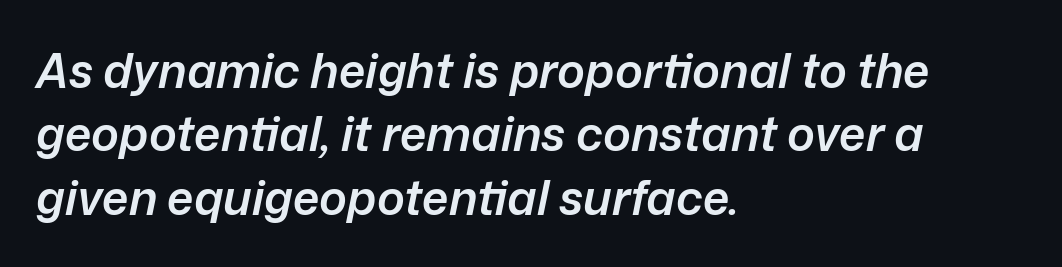
{"italic": "yes", "lean": "right", "slant_degrees": 12, "bold": "semi", "weight": "semibold", "width": "normal", "stroke_contrast": "low", "x_height": "medium", "monospaced": "no", "underline": "no", "align": "left", "line_spacing": "normal", "line_spacing_ratio": 1.35, "letter_spacing": "normal", "letter_spacing_em": 0.0, "glyph_px": 47}
